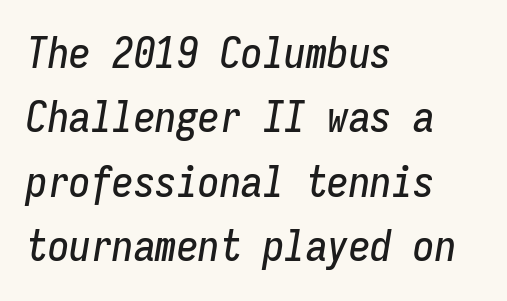
Compared with typical paragraphs, the rows here are spaced about the same. Between one letter and the next there's only the usual sliver of space. Here the designer chose a console-style face with uniform glyph widths. The font's italic variant was chosen for this text.
